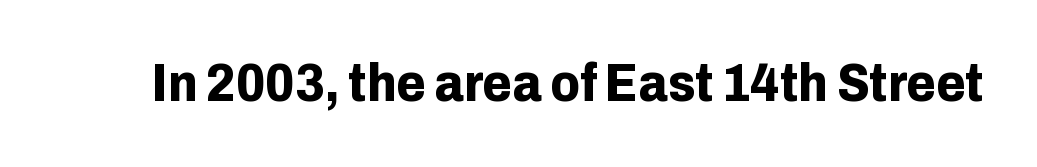
{"serif": "no", "italic": "no", "bold": "yes", "weight": "bold", "width": "normal", "stroke_contrast": "low", "x_height": "medium", "monospaced": "no", "underline": "no", "letter_spacing": "normal", "letter_spacing_em": 0.0, "glyph_px": 53}
